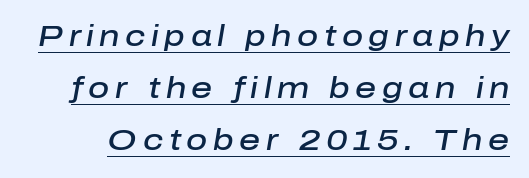
The image shows 29 px semibold type, italic (leaning right); set line spacing 1.8x, underlined; low stroke contrast and a medium x-height.
